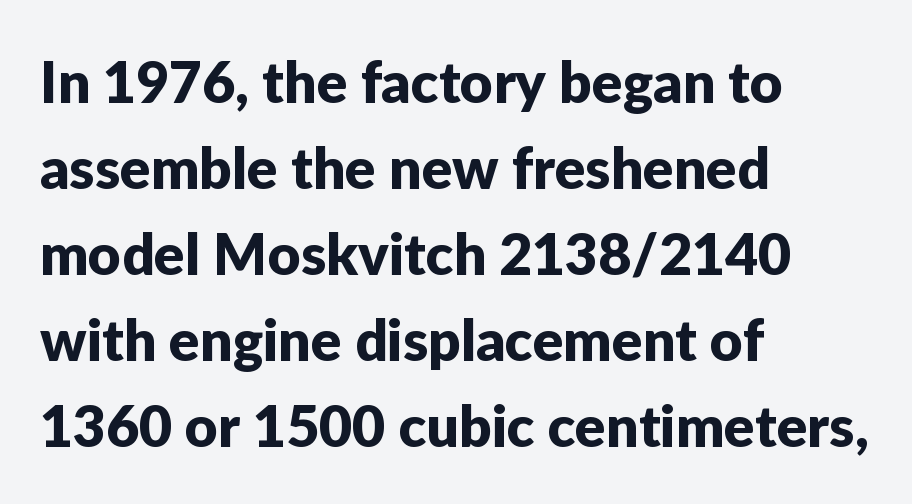
Any mark beneath the type? The region is blank. This sample uses plain, unmodified letter spacing. These lines are rendered in a variable-pitch font. Do the letters lean? They stand straight. The type family on display is of the sans-serif kind.
